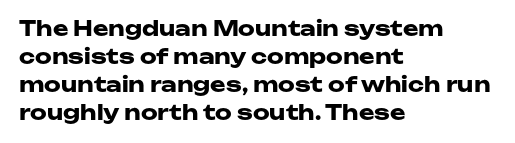
{"italic": "no", "bold": "yes", "underline": "no", "align": "left", "line_spacing": "normal", "line_spacing_ratio": 1.33, "letter_spacing": "normal", "letter_spacing_em": 0.0, "glyph_px": 21}
